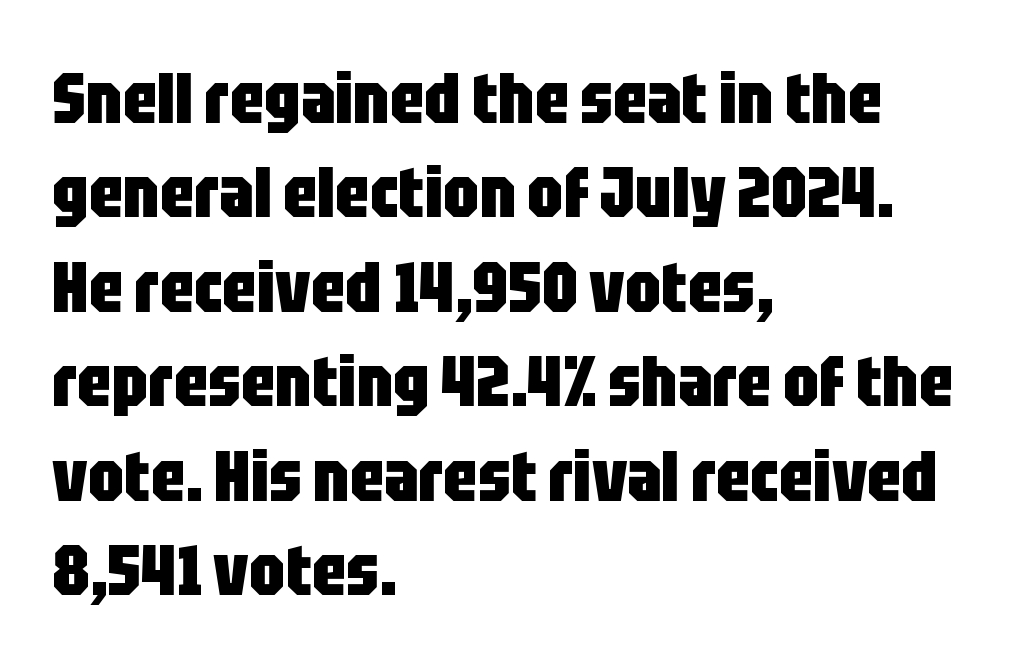
Q: Is the text bold? A: Yes.
Q: Is the text italic (slanted)? A: No, it is upright.
Q: Is the typeface a serif or a sans-serif typeface? A: Sans-serif.
Q: Is the text underlined? A: No.
Q: How is the paragraph aligned? A: Left-aligned.
Q: Is the spacing between letters normal or unusually wide? A: Normal.
Q: Is the spacing between lines tight, normal or loose? A: Normal.
Q: Width (condensed, normal, or wide)? A: Condensed.
Q: Stroke contrast? A: Low.
Q: x-height? A: Large.
Q: Monospaced? A: No.
